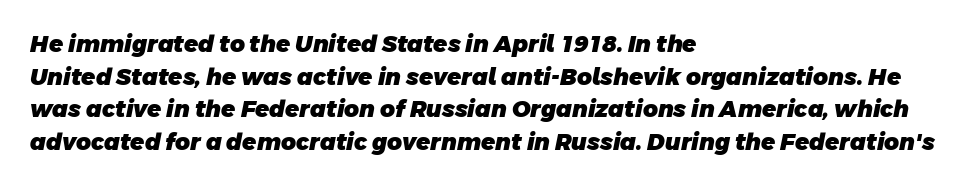
Thick stems and heavy bowls — unmistakably bold. The space directly below the letters is spotless. Is the block centered? No — it sits flush against the left margin. Students, observe: this is what conventionally led text looks like. Nobody touched the tracking dial on this one.
